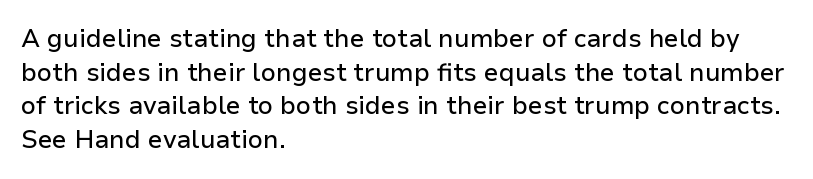
{"italic": "no", "underline": "no", "align": "left", "line_spacing": "normal", "line_spacing_ratio": 1.35, "letter_spacing": "normal", "letter_spacing_em": 0.0, "glyph_px": 25}
